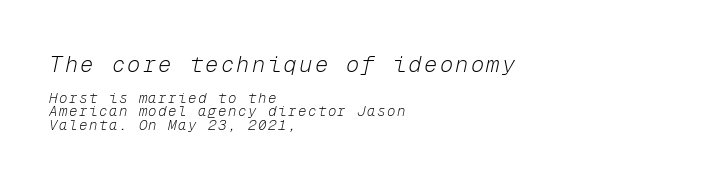
The image shows 22 px text type, italic (leaning right); set left-aligned, tight line spacing (0.96x), not underlined; the first (top) block is 1.57x larger.
